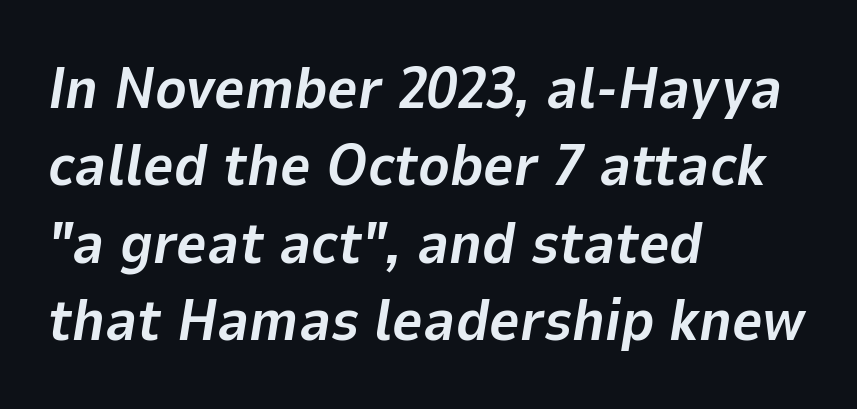
{"italic": "yes", "lean": "right", "slant_degrees": 9, "bold": "yes", "weight": "bold", "width": "normal", "stroke_contrast": "low", "x_height": "medium", "monospaced": "no", "underline": "no", "align": "left", "line_spacing": "normal", "line_spacing_ratio": 1.31, "letter_spacing": "normal", "letter_spacing_em": 0.0, "glyph_px": 59}
